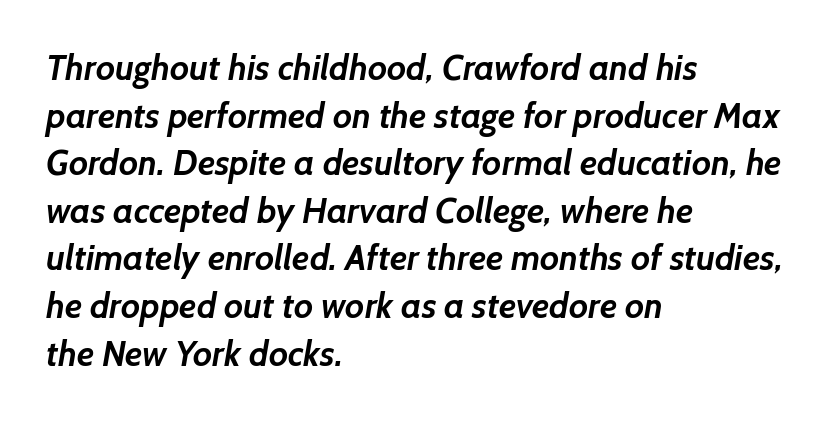
The image shows 35 px semibold sans-serif type; set left-aligned, normal line spacing (1.36x), normal letter spacing, not underlined; low stroke contrast and a medium x-height.
